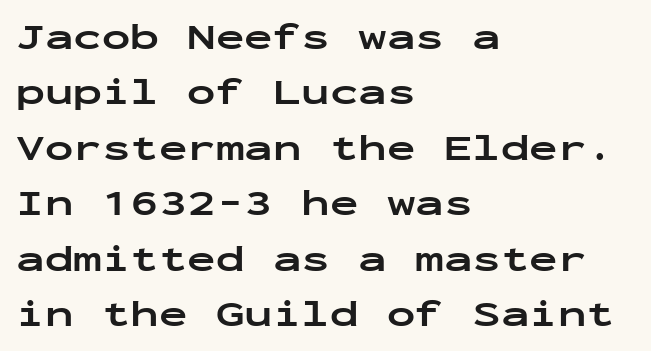
Q: Is the text bold? A: Yes.
Q: Is the text italic (slanted)? A: No, it is upright.
Q: Is the typeface a serif or a sans-serif typeface? A: Sans-serif.
Q: Is the text underlined? A: No.
Q: How is the paragraph aligned? A: Left-aligned.
Q: Is the spacing between letters normal or unusually wide? A: Normal.
Q: Is the spacing between lines tight, normal or loose? A: Normal.
Q: Width (condensed, normal, or wide)? A: Wide.
Q: Stroke contrast? A: Low.
Q: x-height? A: Medium.
Q: Monospaced? A: Yes.
